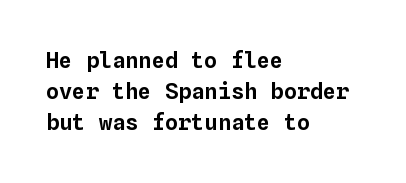
No italicization has been applied; the sample stays upright. The text block is weighted toward the left margin, trailing off unevenly rightward. Each row of text sits above clean, open space. Leading matches the norm, producing a regular column. Nobody touched the tracking dial on this one.
